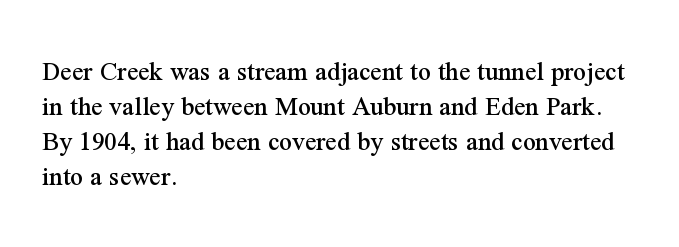
The image shows 28 px serif type, upright; set left-aligned, normal line spacing (1.25x), normal letter spacing, not underlined; medium stroke contrast and a medium x-height.
